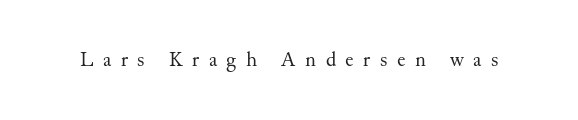
The image shows 21 px text type, upright; set unusually wide letter spacing (+0.45 em), not underlined.
